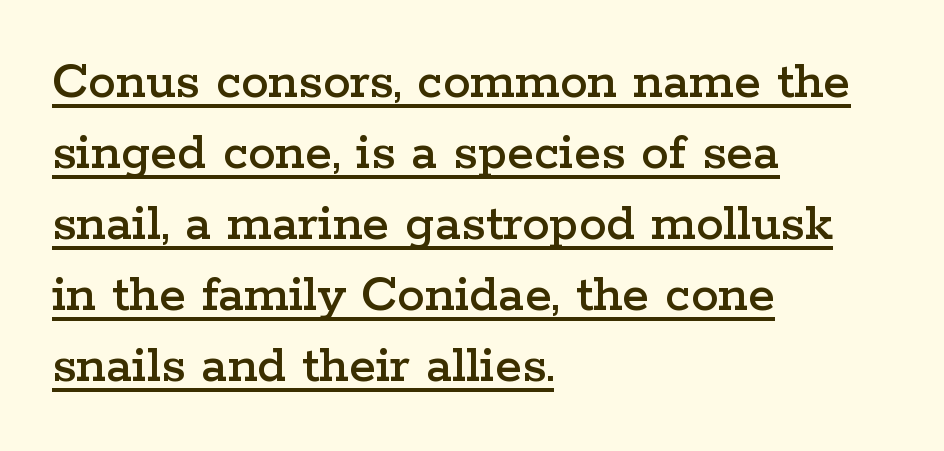
If you drew a ruler down the left edge, every line would touch it. Each letter keeps its own natural width here, so spacing adapts to shape. Whoever set this chose a conventional vertical rhythm. Ordinary non-slanted type is in use. This rendering leaves character spacing at its baseline value.
